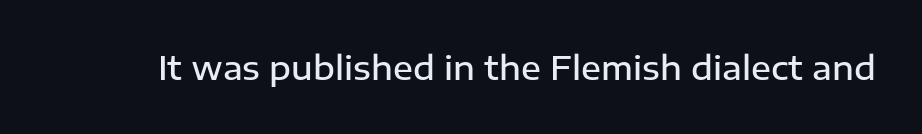
The image shows 33 px semibold sans-serif type, upright; set normal letter spacing, not underlined; low stroke contrast and a medium x-height.
